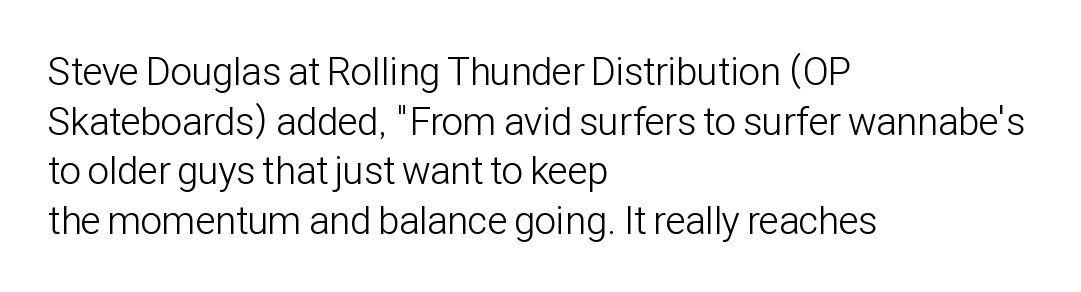
{"serif": "no", "italic": "no", "bold": "no", "weight": "light", "width": "condensed", "stroke_contrast": "low", "x_height": "medium", "monospaced": "no", "underline": "no", "align": "left", "line_spacing": "normal", "line_spacing_ratio": 1.27, "letter_spacing": "normal", "letter_spacing_em": 0.0, "glyph_px": 39}
